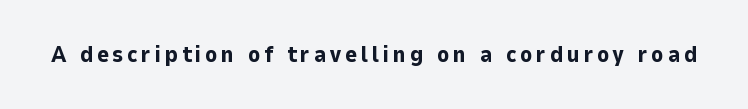
The words here are not underlined. Ascenders rise straight up at ninety degrees. What weight is shown? A full bold with thick strokes.
